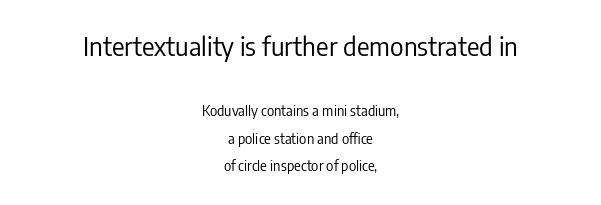
{"italic": "no", "bold": "no", "underline": "no", "align": "center", "line_spacing": "loose", "line_spacing_ratio": 1.97, "letter_spacing": "normal", "letter_spacing_em": 0.0, "larger_block": "first", "size_ratio": 1.86, "glyph_px": 26}
